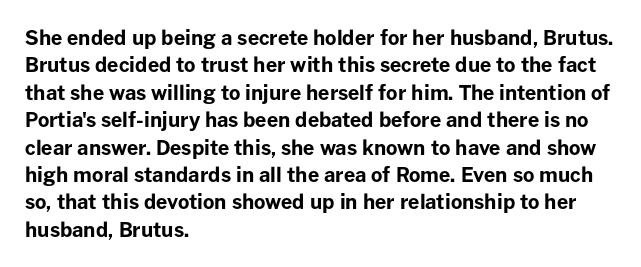
{"italic": "no", "bold": "yes", "underline": "no", "align": "left", "line_spacing": "normal", "line_spacing_ratio": 1.37, "letter_spacing": "normal", "letter_spacing_em": 0.0, "glyph_px": 20}
